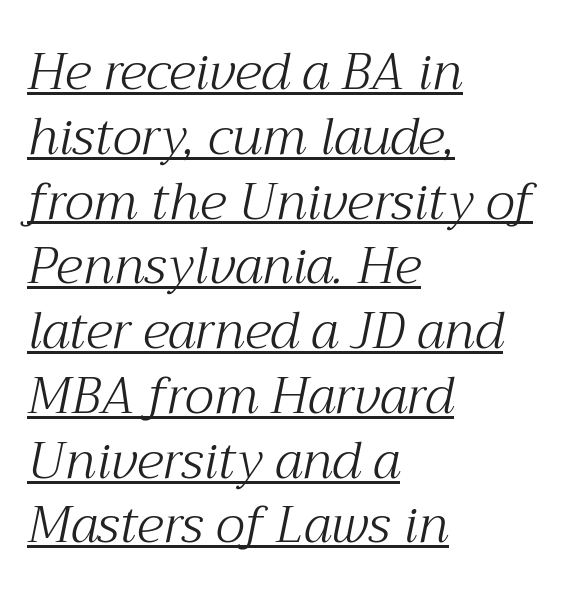
Q: Is the text bold? A: No.
Q: Is the text italic (slanted)? A: Yes, it leans right by about 12 degrees.
Q: Is the typeface a serif or a sans-serif typeface? A: Serif.
Q: Is the text underlined? A: Yes.
Q: How is the paragraph aligned? A: Left-aligned.
Q: Is the spacing between letters normal or unusually wide? A: Normal.
Q: Is the spacing between lines tight, normal or loose? A: Normal.
Q: Width (condensed, normal, or wide)? A: Normal.
Q: Stroke contrast? A: Medium.
Q: x-height? A: Medium.
Q: Monospaced? A: No.
